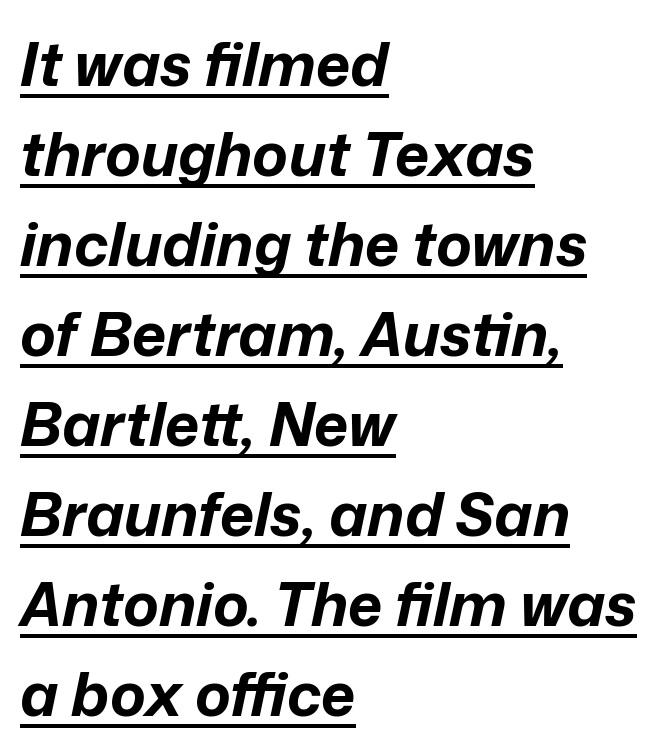
The string is rendered with underlining switched on. Here the designer chose a conventional face with non-uniform glyph widths. Each new line begins a customary step beneath the previous one. Look at the stroke-to-counter ratio: heavy, a bold.
